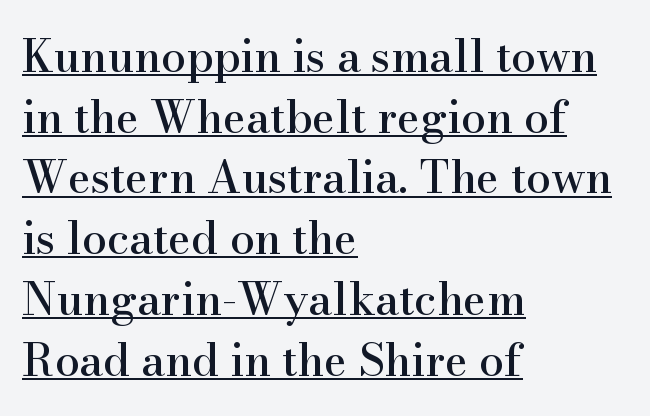
{"serif": "yes", "italic": "no", "width": "normal", "stroke_contrast": "high", "x_height": "small", "monospaced": "no", "underline": "yes", "align": "left", "line_spacing": "normal", "line_spacing_ratio": 1.38, "letter_spacing": "normal", "letter_spacing_em": 0.0, "glyph_px": 44}
